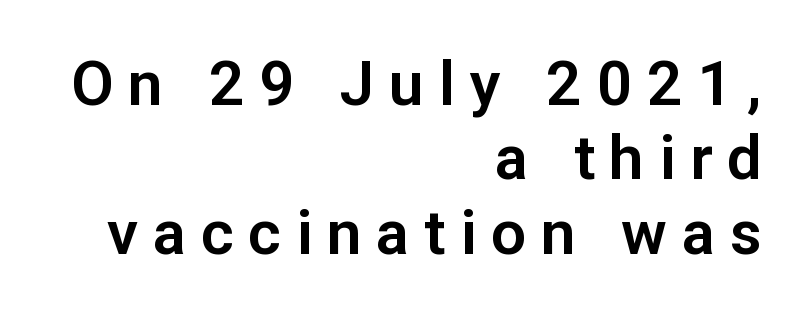
{"serif": "no", "italic": "no", "width": "normal", "stroke_contrast": "low", "x_height": "medium", "monospaced": "no", "underline": "no", "align": "right", "line_spacing_ratio": 1.2, "letter_spacing": "wide", "letter_spacing_em": 0.24, "glyph_px": 62}
